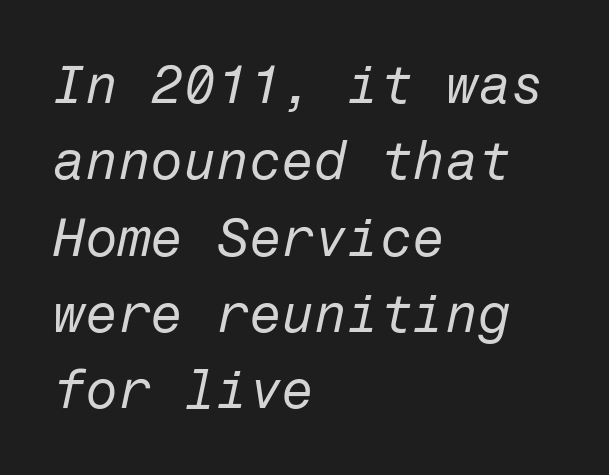
The image shows 53 px regular-weight type, italic (leaning right); set left-aligned, normal line spacing (1.44x), normal letter spacing, not underlined; low stroke contrast and a medium x-height.
